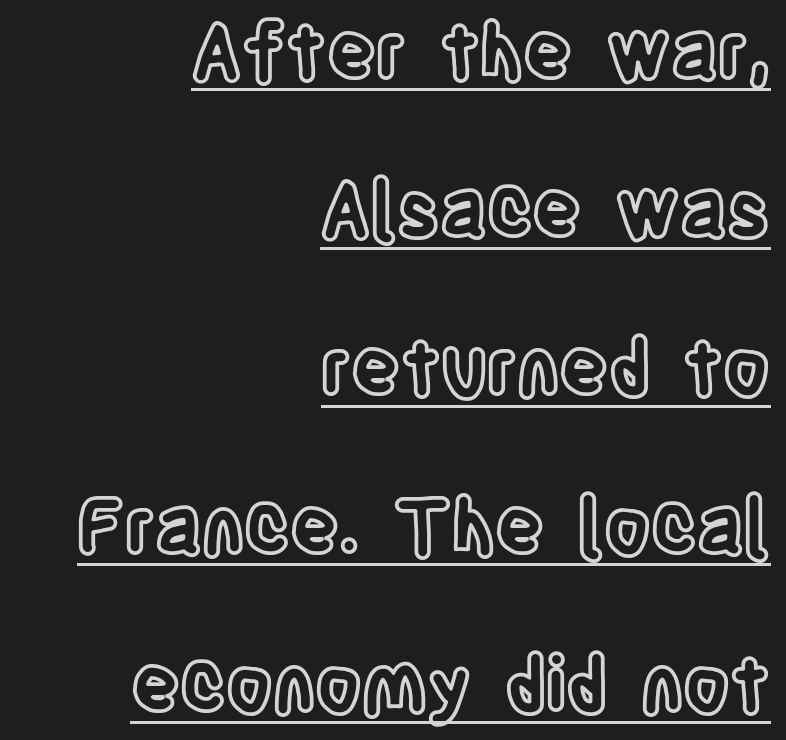
{"italic": "no", "width": "condensed", "x_height": "large", "monospaced": "no", "underline": "yes", "align": "right", "line_spacing": "loose", "line_spacing_ratio": 2.11, "letter_spacing": "normal", "letter_spacing_em": 0.0, "glyph_px": 75}
